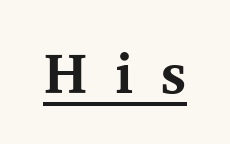
{"serif": "yes", "italic": "no", "bold": "yes", "weight": "bold", "width": "normal", "stroke_contrast": "medium", "x_height": "medium", "monospaced": "no", "underline": "yes", "letter_spacing": "wide", "letter_spacing_em": 0.5, "glyph_px": 56}
